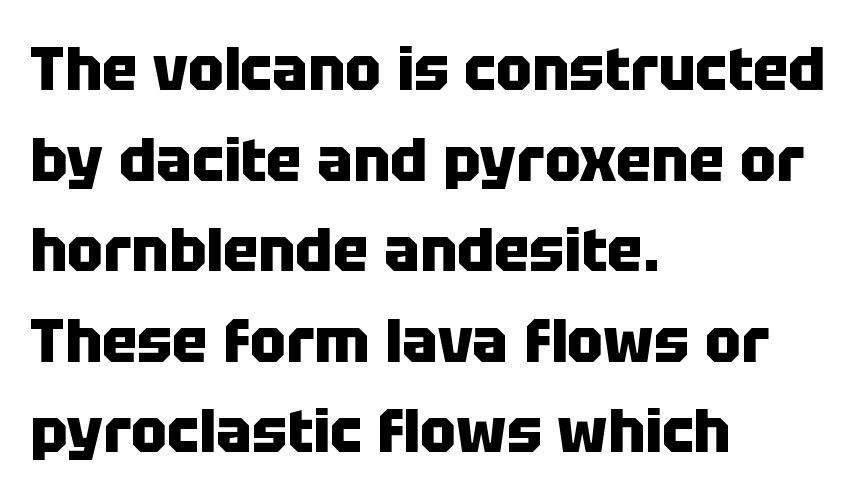
{"serif": "no", "italic": "no", "bold": "yes", "weight": "heavy", "width": "normal", "stroke_contrast": "low", "x_height": "large", "monospaced": "no", "underline": "no", "align": "left", "line_spacing": "normal", "line_spacing_ratio": 1.51, "letter_spacing": "normal", "letter_spacing_em": 0.0, "glyph_px": 60}
